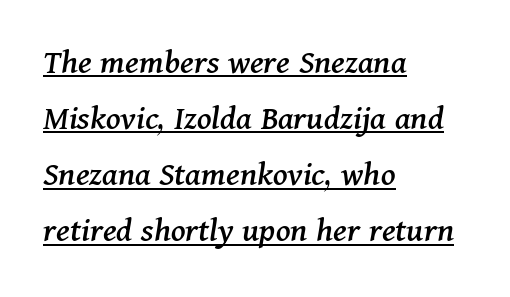
Yep, that's italic — everything's leaning. Small tapered or slab feet sit at the stroke ends, so this counts as serif. The lettering is marked with a stroke running underneath it. Caption: multi-line text, flush left, ragged right.
